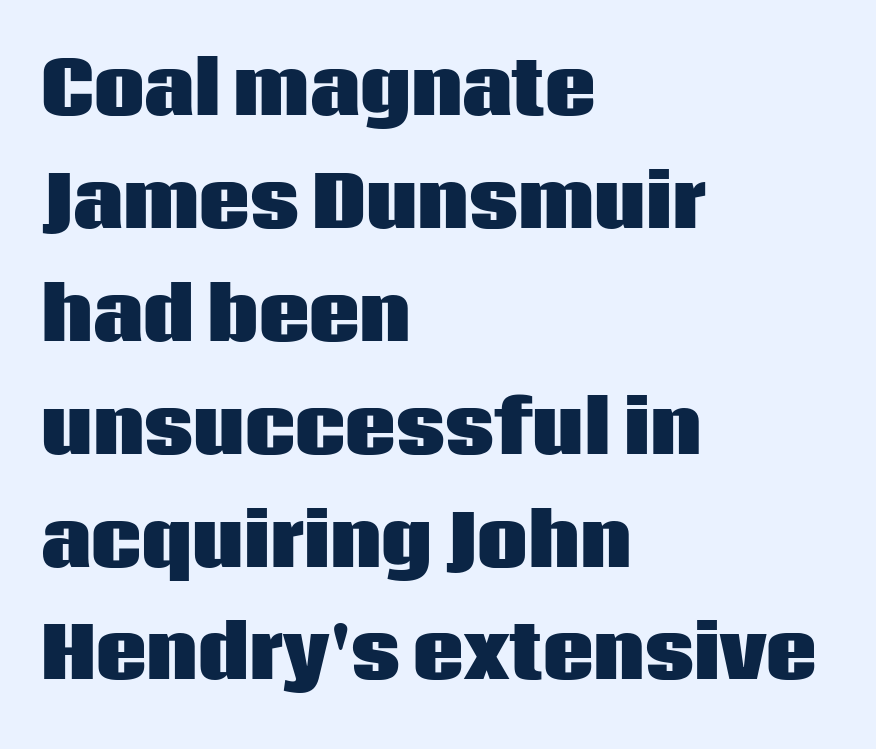
Q: Is the text bold? A: Yes.
Q: Is the text italic (slanted)? A: No, it is upright.
Q: Is the typeface a serif or a sans-serif typeface? A: Sans-serif.
Q: Is the text underlined? A: No.
Q: How is the paragraph aligned? A: Left-aligned.
Q: Is the spacing between letters normal or unusually wide? A: Normal.
Q: Is the spacing between lines tight, normal or loose? A: Normal.
Q: Width (condensed, normal, or wide)? A: Normal.
Q: Stroke contrast? A: Low.
Q: x-height? A: Large.
Q: Monospaced? A: No.
